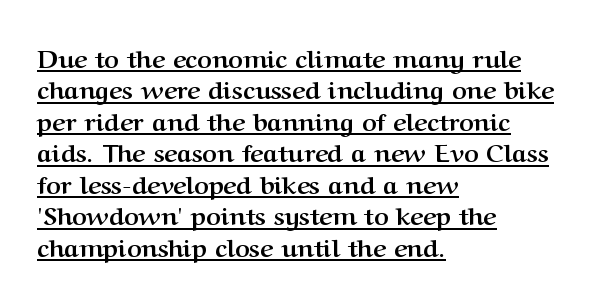
The passage shown is emphatically bold. Check the space under the baseline: a stroke is drawn there. One-word summary of the alignment: left. The type sits square on the baseline with zero lean.
